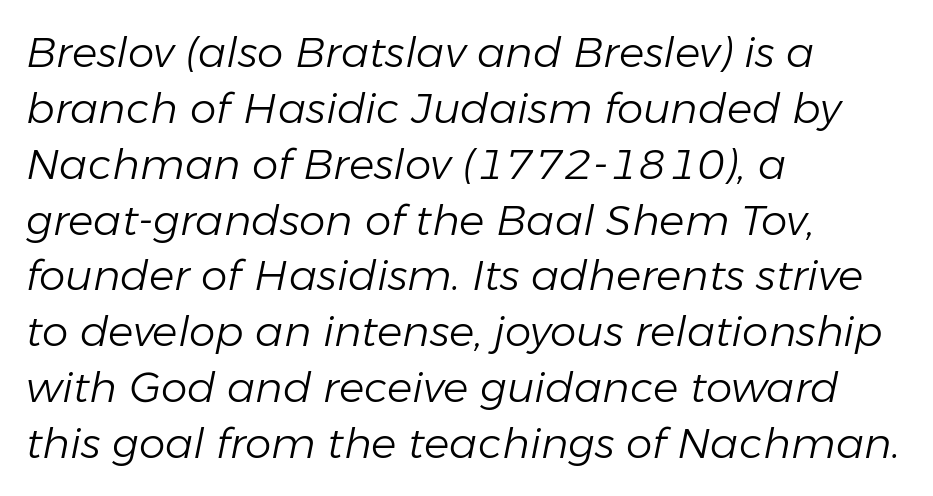
Q: Is the text bold? A: No.
Q: Is the text italic (slanted)? A: Yes, it leans right by about 11 degrees.
Q: Is the text underlined? A: No.
Q: How is the paragraph aligned? A: Left-aligned.
Q: Is the spacing between letters normal or unusually wide? A: Normal.
Q: Is the spacing between lines tight, normal or loose? A: Normal.
Q: Width (condensed, normal, or wide)? A: Normal.
Q: Stroke contrast? A: Low.
Q: x-height? A: Medium.
Q: Monospaced? A: No.
